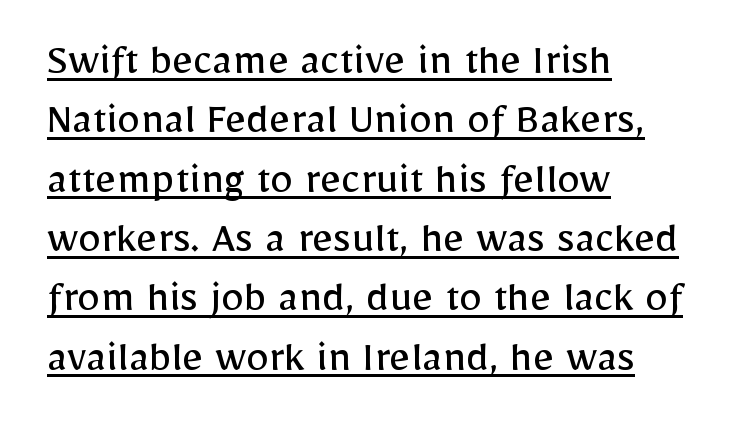
Q: Is the text bold? A: No.
Q: Is the text italic (slanted)? A: No, it is upright.
Q: Is the typeface a serif or a sans-serif typeface? A: Sans-serif.
Q: Is the text underlined? A: Yes.
Q: How is the paragraph aligned? A: Left-aligned.
Q: Is the spacing between letters normal or unusually wide? A: Normal.
Q: Is the spacing between lines tight, normal or loose? A: Normal.
Q: Width (condensed, normal, or wide)? A: Normal.
Q: Stroke contrast? A: Low.
Q: x-height? A: Medium.
Q: Monospaced? A: No.
